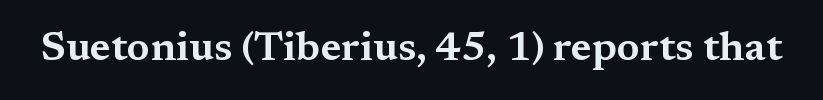
{"serif": "yes", "italic": "no", "width": "wide", "stroke_contrast": "medium", "x_height": "medium", "monospaced": "no", "underline": "no", "letter_spacing": "normal", "letter_spacing_em": 0.0, "glyph_px": 41}
